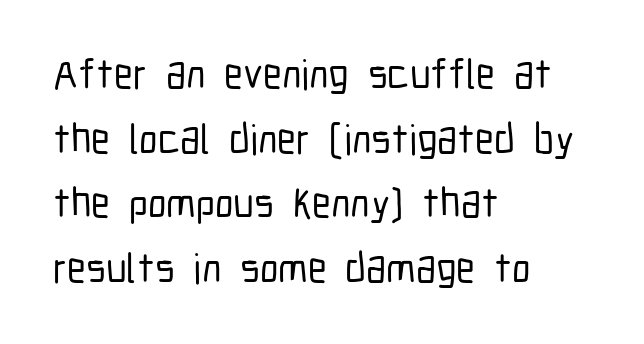
The image shows 42 px condensed sans-serif type, upright; set left-aligned, normal line spacing (1.54x), normal letter spacing, not underlined; low stroke contrast and a medium x-height.
